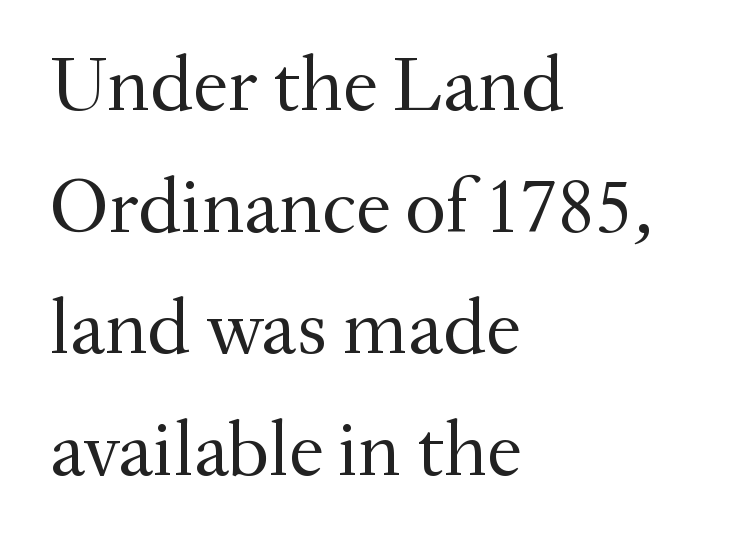
These lines keep a tight, regular rhythm from letter to letter. Notice how descenders clear the ascenders below comfortably — that's standard leading. Is the stroke heavy? The answer is a plain regular-or-lighter. You could not count columns in this text — the font is proportionally spaced. Unmarked baselines from the first word to the last.
